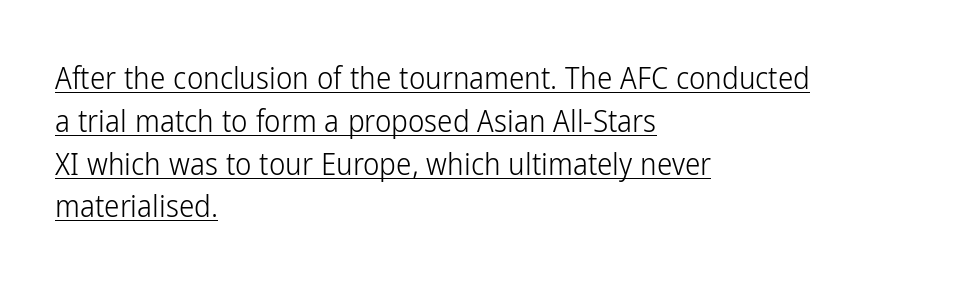
{"serif": "no", "italic": "no", "bold": "no", "weight": "light", "width": "condensed", "stroke_contrast": "low", "x_height": "medium", "monospaced": "no", "underline": "yes", "align": "left", "line_spacing": "normal", "line_spacing_ratio": 1.38, "letter_spacing": "normal", "letter_spacing_em": 0.0, "glyph_px": 31}
